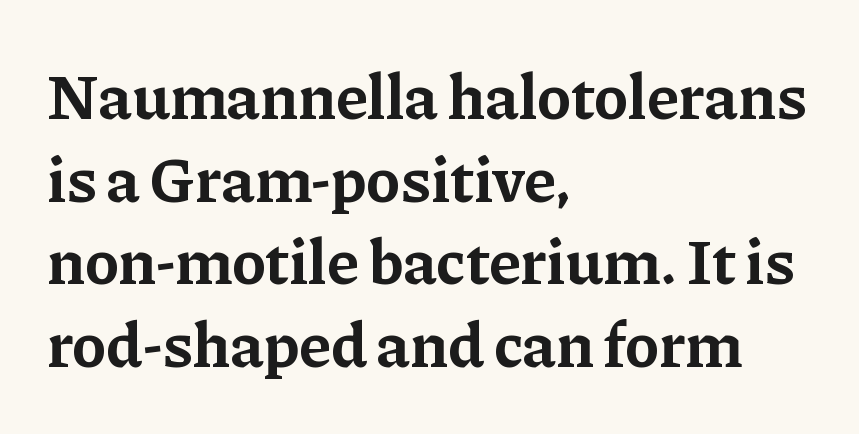
Q: Is the text bold? A: Yes.
Q: Is the text italic (slanted)? A: No, it is upright.
Q: Is the typeface a serif or a sans-serif typeface? A: Serif.
Q: Is the text underlined? A: No.
Q: How is the paragraph aligned? A: Left-aligned.
Q: Is the spacing between letters normal or unusually wide? A: Normal.
Q: Is the spacing between lines tight, normal or loose? A: Normal.
Q: Width (condensed, normal, or wide)? A: Normal.
Q: Stroke contrast? A: Low.
Q: x-height? A: Medium.
Q: Monospaced? A: No.
